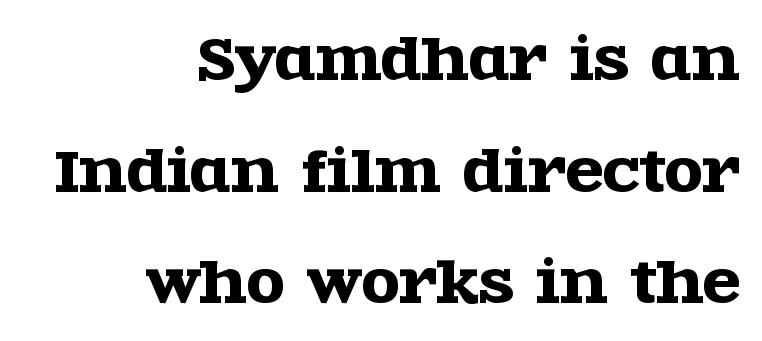
The space between consecutive lines is lavish. Line ends are locked; line starts wander. Ascenders rise straight up at ninety degrees. Letterform terminals end in serifs throughout the passage. Nobody touched the tracking dial on this one.
